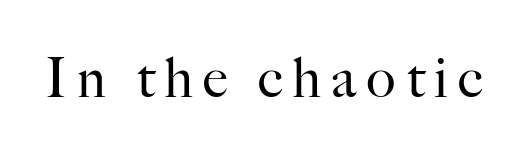
Looks like regular typesetting: each glyph gets only the width it needs. Clear beneath every line of the passage. If you drew a line through each stem, it would be perfectly vertical. No extra ink here — the face is not bold. The rendering shows small feet on the letterforms — a serif design.
